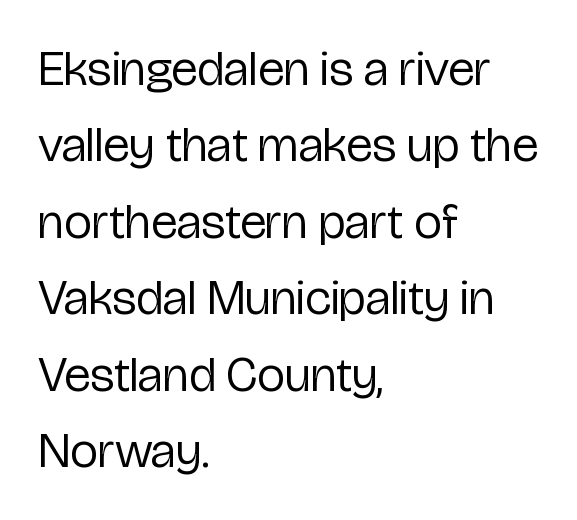
{"serif": "no", "italic": "no", "bold": "no", "weight": "regular", "width": "condensed", "stroke_contrast": "low", "x_height": "medium", "monospaced": "no", "underline": "no", "align": "left", "line_spacing": "normal", "line_spacing_ratio": 1.53, "letter_spacing": "normal", "letter_spacing_em": 0.0, "glyph_px": 50}
